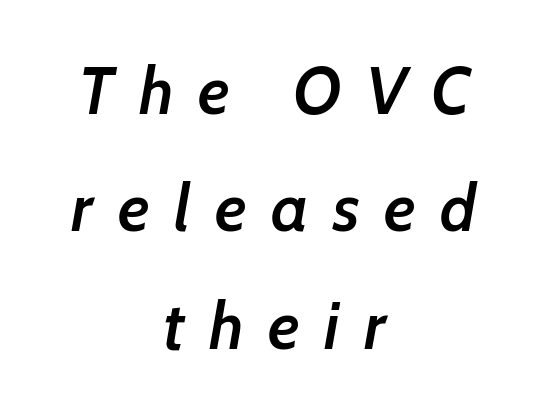
These lines are rendered in a variable-pitch font. Plain, unruled lines of type. Neither beginnings nor endings align; midpoints do. An italicized treatment has been applied to the whole sample.
